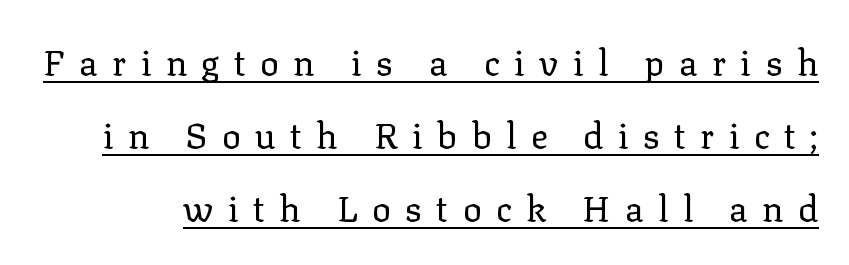
Q: Is the text bold? A: No.
Q: Is the text italic (slanted)? A: No, it is upright.
Q: Is the typeface a serif or a sans-serif typeface? A: Serif.
Q: Is the text underlined? A: Yes.
Q: Is the spacing between letters normal or unusually wide? A: Unusually wide.
Q: Is the spacing between lines tight, normal or loose? A: Loose.
Q: Width (condensed, normal, or wide)? A: Normal.
Q: Stroke contrast? A: Low.
Q: x-height? A: Medium.
Q: Monospaced? A: No.
